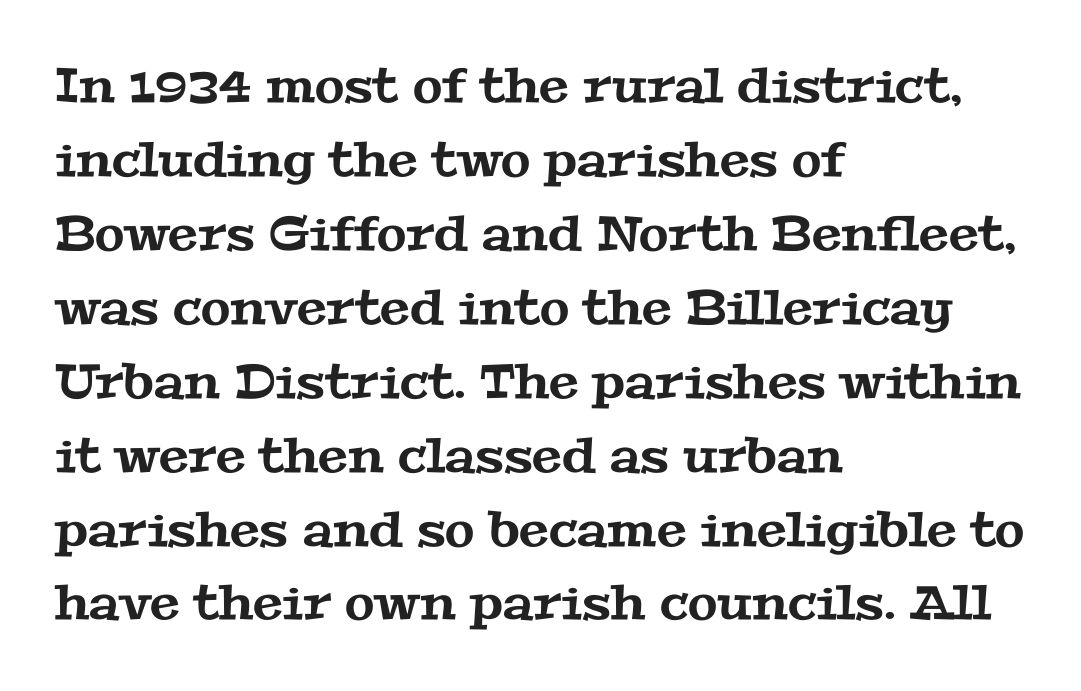
Q: Is the typeface a serif or a sans-serif typeface? A: Serif.
Q: Is the text underlined? A: No.
Q: How is the paragraph aligned? A: Left-aligned.
Q: Is the spacing between letters normal or unusually wide? A: Normal.
Q: Is the spacing between lines tight, normal or loose? A: Normal.
Q: Width (condensed, normal, or wide)? A: Wide.
Q: Stroke contrast? A: Medium.
Q: x-height? A: Medium.
Q: Monospaced? A: No.
